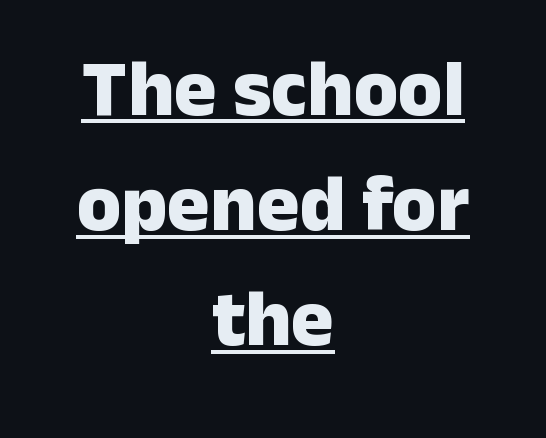
The image shows 80 px heavy sans-serif type, upright; set centered, normal line spacing (1.44x), normal letter spacing, underlined; low stroke contrast and a medium x-height.
